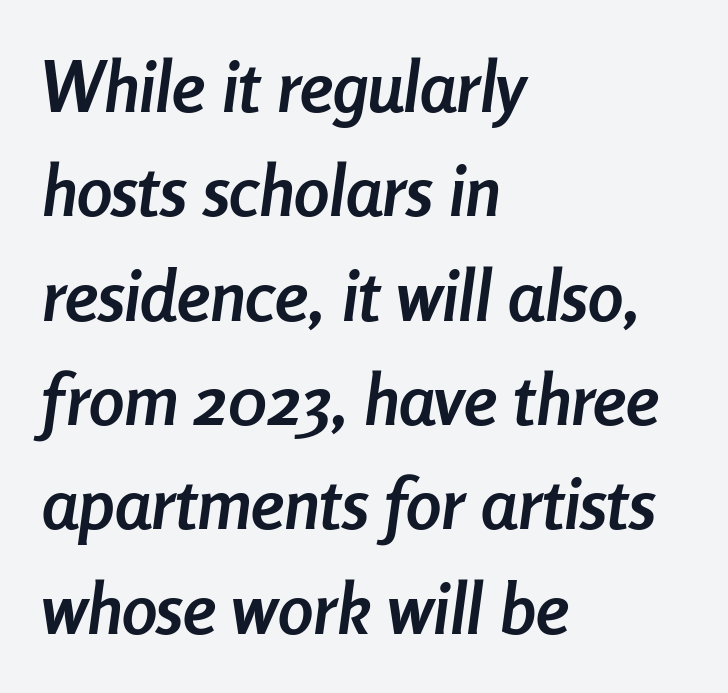
Q: Is the text bold? A: Yes.
Q: Is the text italic (slanted)? A: Yes, it leans right by about 8 degrees.
Q: Is the text underlined? A: No.
Q: How is the paragraph aligned? A: Left-aligned.
Q: Is the spacing between letters normal or unusually wide? A: Normal.
Q: Is the spacing between lines tight, normal or loose? A: Normal.
Q: Width (condensed, normal, or wide)? A: Condensed.
Q: Stroke contrast? A: Low.
Q: x-height? A: Medium.
Q: Monospaced? A: No.
